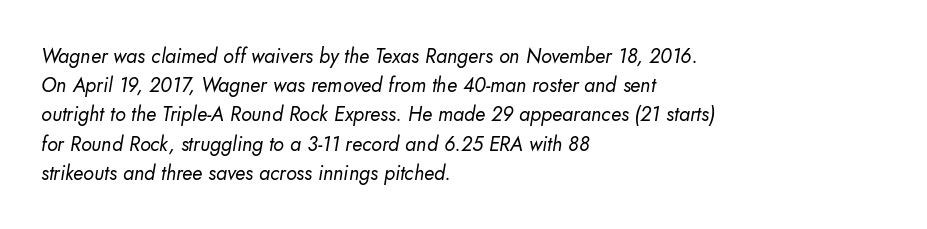
Compared with typical body copy, the letter spacing here is the same. These lines are set flush left with a ragged right edge. Is there much room between lines? A standard amount, neither cramped nor airy. No extra ink here — the face is not bold. Unmarked baselines from the first word to the last.
